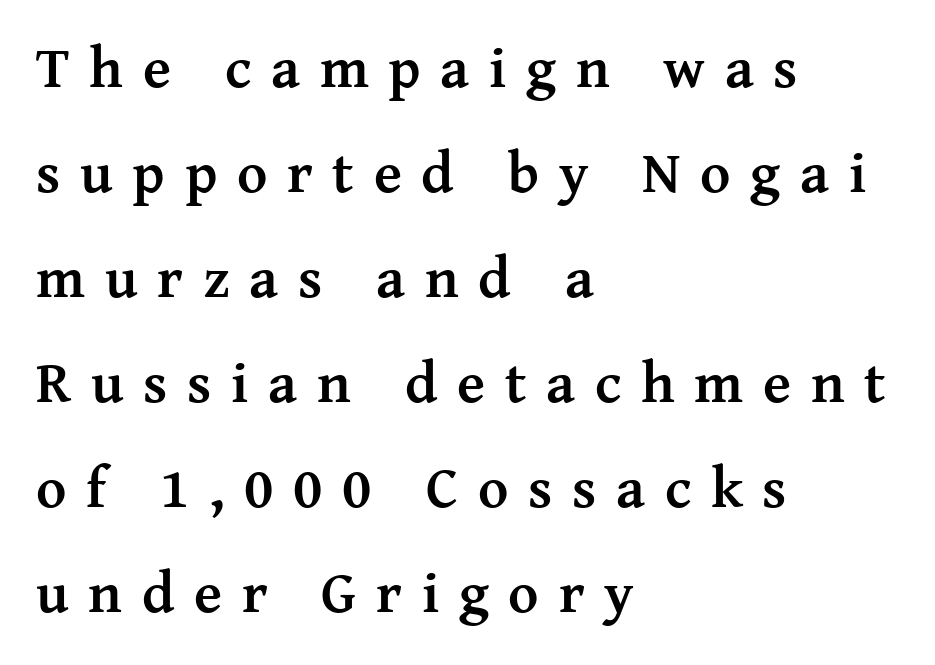
Q: Is the text bold? A: Yes.
Q: Is the text italic (slanted)? A: No, it is upright.
Q: Is the typeface a serif or a sans-serif typeface? A: Serif.
Q: Is the text underlined? A: No.
Q: How is the paragraph aligned? A: Left-aligned.
Q: Is the spacing between letters normal or unusually wide? A: Unusually wide.
Q: Width (condensed, normal, or wide)? A: Normal.
Q: Stroke contrast? A: Medium.
Q: x-height? A: Medium.
Q: Monospaced? A: No.
